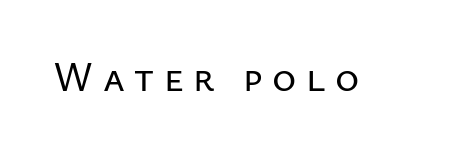
Descenders hang freely into open space. When letters stand straight like this, we call the style roman or upright. Someone cranked the tracking dial way up on this one. I'd call this a sans setting — the letters go barefoot. The rendering uses natural spacing where letterforms have individual widths.
